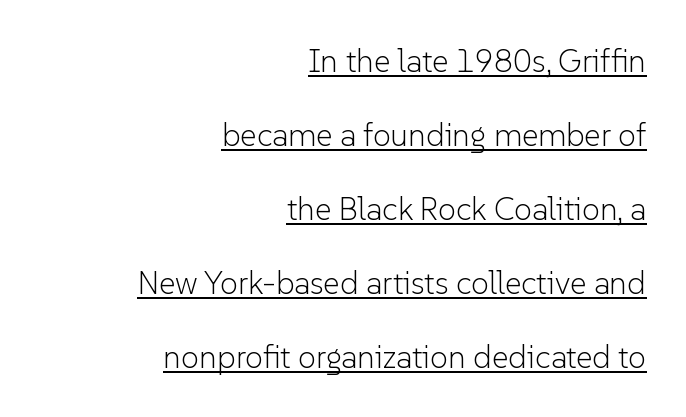
{"serif": "no", "italic": "no", "bold": "no", "weight": "light", "width": "normal", "stroke_contrast": "low", "x_height": "medium", "monospaced": "no", "underline": "yes", "align": "right", "line_spacing": "loose", "line_spacing_ratio": 2.31, "letter_spacing": "normal", "letter_spacing_em": 0.0, "glyph_px": 32}
